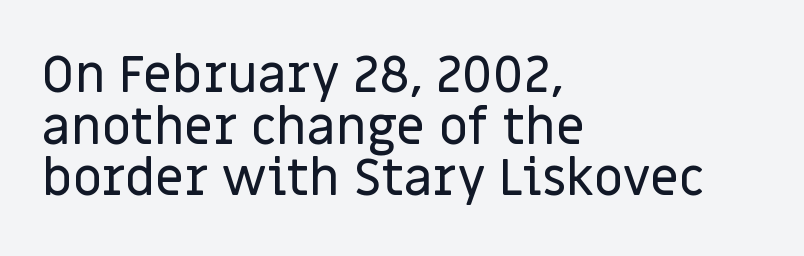
{"serif": "no", "italic": "no", "width": "normal", "stroke_contrast": "low", "x_height": "large", "monospaced": "no", "underline": "no", "align": "left", "line_spacing": "tight", "line_spacing_ratio": 1.01, "letter_spacing": "normal", "letter_spacing_em": 0.0, "glyph_px": 51}
